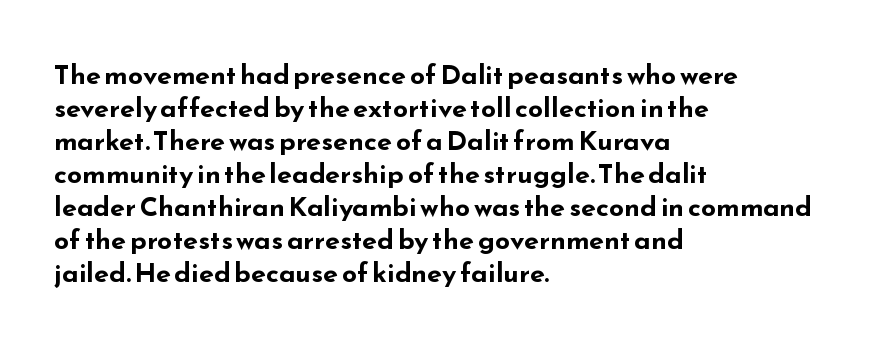
The image shows 27 px bold type, upright; set left-aligned, line spacing 1.22x, normal letter spacing, not underlined.
